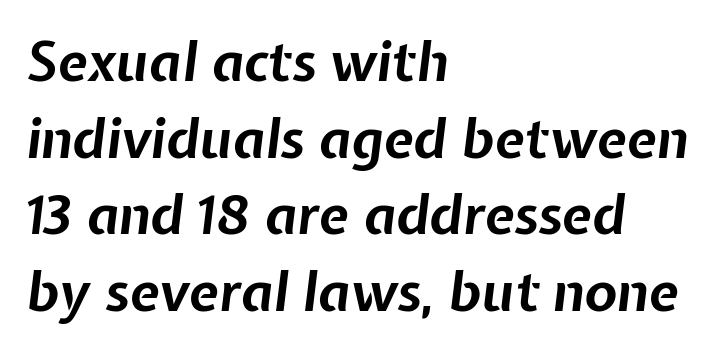
Q: Is the text bold? A: Yes.
Q: Is the text italic (slanted)? A: Yes, it leans right by about 7 degrees.
Q: Is the text underlined? A: No.
Q: How is the paragraph aligned? A: Left-aligned.
Q: Is the spacing between letters normal or unusually wide? A: Normal.
Q: Is the spacing between lines tight, normal or loose? A: Normal.
Q: Width (condensed, normal, or wide)? A: Normal.
Q: Stroke contrast? A: Low.
Q: x-height? A: Medium.
Q: Monospaced? A: No.
